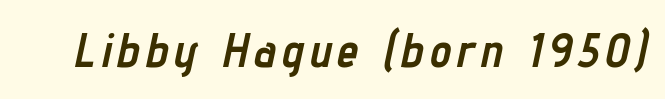
{"italic": "yes", "lean": "right", "slant_degrees": 12, "bold": "yes", "weight": "semibold", "width": "condensed", "stroke_contrast": "low", "x_height": "medium", "monospaced": "no", "underline": "no", "glyph_px": 48}
